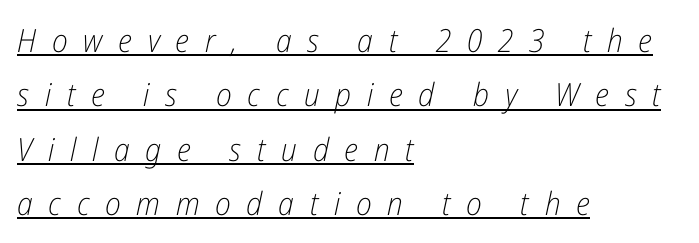
The image shows 32 px light, condensed type, italic (leaning right); set left-aligned, normal line spacing (1.7x), unusually wide letter spacing (+0.49 em), underlined; low stroke contrast and a medium x-height.
